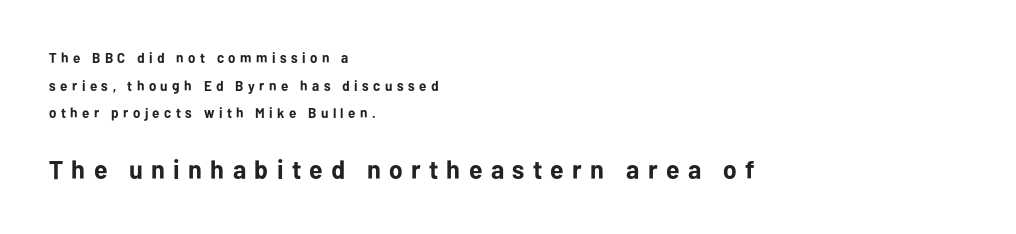
Q: Is the text bold? A: Yes.
Q: Is the text italic (slanted)? A: No, it is upright.
Q: Is the text underlined? A: No.
Q: How is the paragraph aligned? A: Left-aligned.
Q: Is the spacing between letters normal or unusually wide? A: Unusually wide.
Q: Is the spacing between lines tight, normal or loose? A: Loose.
Q: Which block of text is set in a larger size, the first (top) or the second (bottom)? A: The second (bottom) one.
